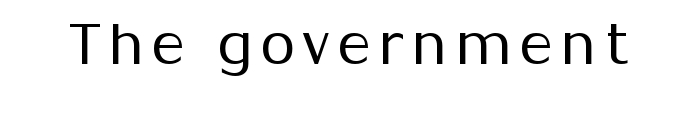
{"serif": "no", "italic": "no", "bold": "no", "weight": "regular", "width": "normal", "stroke_contrast": "medium", "x_height": "medium", "monospaced": "no", "underline": "no", "glyph_px": 57}
